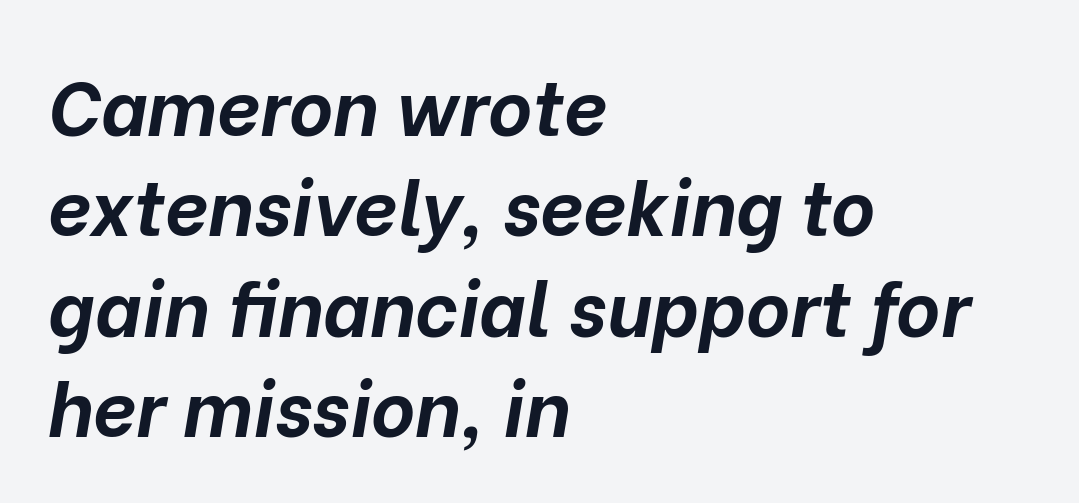
Q: Is the text bold? A: Yes.
Q: Is the text italic (slanted)? A: Yes, it leans right by about 10 degrees.
Q: Is the text underlined? A: No.
Q: How is the paragraph aligned? A: Left-aligned.
Q: Is the spacing between letters normal or unusually wide? A: Normal.
Q: Is the spacing between lines tight, normal or loose? A: Normal.
Q: Width (condensed, normal, or wide)? A: Normal.
Q: Stroke contrast? A: Low.
Q: x-height? A: Medium.
Q: Monospaced? A: No.
